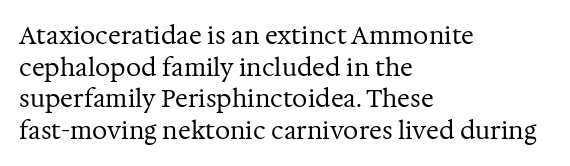
Q: Is the text bold? A: No.
Q: Is the text italic (slanted)? A: No, it is upright.
Q: Is the text underlined? A: No.
Q: How is the paragraph aligned? A: Left-aligned.
Q: Is the spacing between letters normal or unusually wide? A: Normal.
Q: Is the spacing between lines tight, normal or loose? A: Normal.
